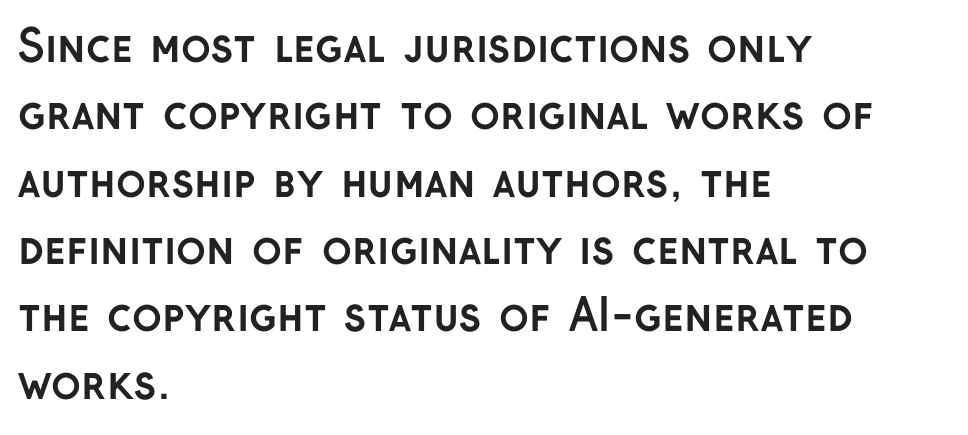
Typeset ragged right — the left edge is the straight one. Rule under the text: the space is simply empty. Set as a true bold cut, around the 700 mark. The designer left line spacing at the default. Tracking value appears to be zero — textbook default spacing. The letters stand upright; this is a roman face.
